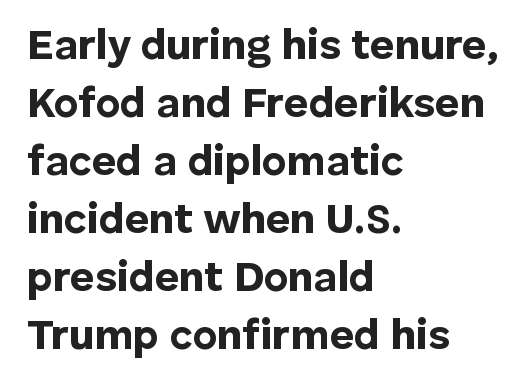
{"serif": "no", "italic": "no", "bold": "yes", "weight": "bold", "width": "normal", "stroke_contrast": "low", "x_height": "medium", "monospaced": "no", "underline": "no", "align": "left", "line_spacing": "normal", "line_spacing_ratio": 1.38, "letter_spacing": "normal", "letter_spacing_em": 0.0, "glyph_px": 42}
